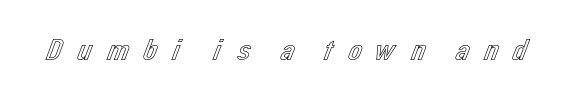
The image shows 31 px text type; set unusually wide letter spacing (+0.35 em), not underlined; a medium x-height.
